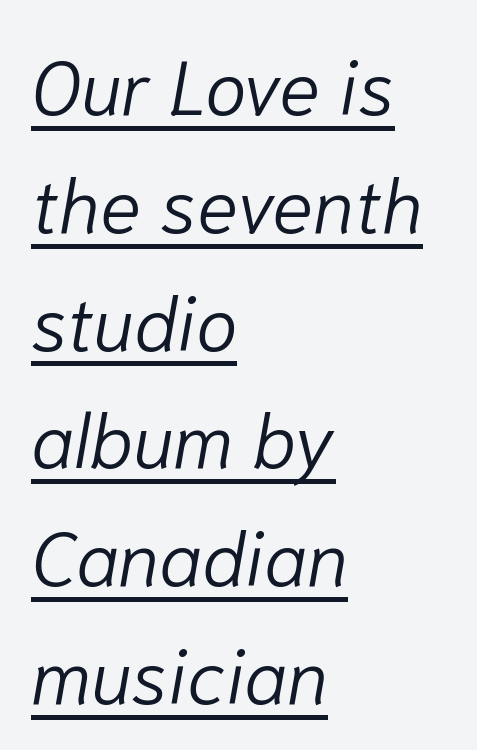
The image shows 76 px light type, italic (leaning right); set left-aligned, normal line spacing (1.55x), normal letter spacing, underlined; low stroke contrast and a medium x-height.
